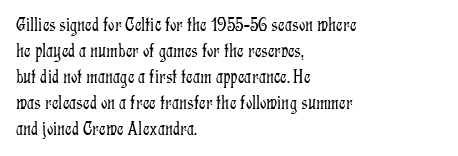
The image shows 20 px text type, upright; set left-aligned, normal line spacing (1.3x), normal letter spacing, not underlined.
